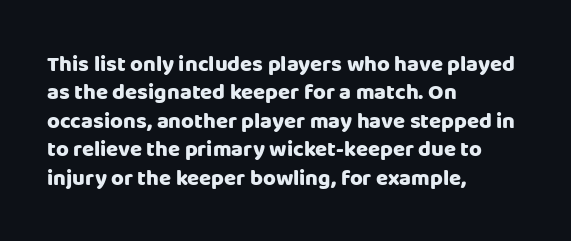
This is the regular roman posture of the typeface. The lines in this sample share a left origin and differ only in where they stop. Standard letterfit; no display-style spreading of the glyphs. Heavy-handed strokes throughout: this text is bold. The space directly below the letters is spotless.
